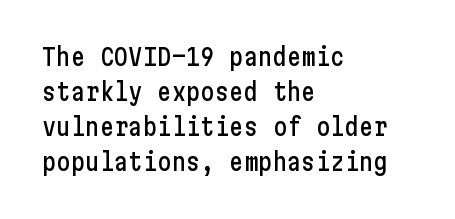
The image shows 24 px text type, upright; set left-aligned, normal line spacing (1.46x), normal letter spacing, not underlined.
